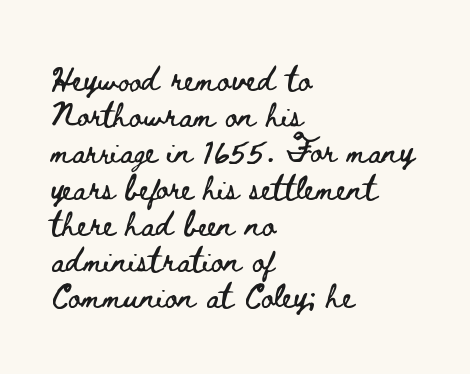
Leading: standard. Nobody drew a line under any word here. Here the glyphs are tracked normally, forming tight word shapes. All the whitespace from short lines collects on the right.
